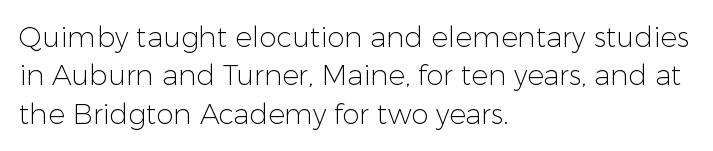
{"serif": "no", "italic": "no", "bold": "no", "weight": "light", "width": "normal", "stroke_contrast": "low", "x_height": "medium", "monospaced": "no", "underline": "no", "align": "left", "line_spacing": "normal", "line_spacing_ratio": 1.37, "letter_spacing": "normal", "letter_spacing_em": 0.0, "glyph_px": 28}
